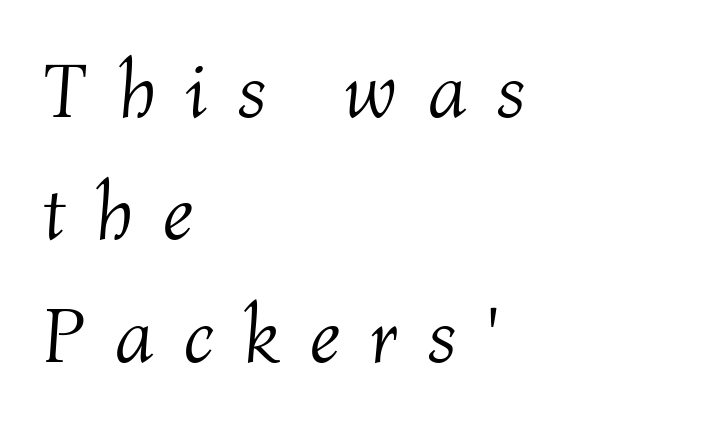
Q: Is the text bold? A: No.
Q: Is the text italic (slanted)? A: Yes, it leans right by about 4 degrees.
Q: Is the text underlined? A: No.
Q: How is the paragraph aligned? A: Left-aligned.
Q: Is the spacing between letters normal or unusually wide? A: Unusually wide.
Q: Is the spacing between lines tight, normal or loose? A: Normal.
Q: Width (condensed, normal, or wide)? A: Normal.
Q: Stroke contrast? A: Medium.
Q: x-height? A: Medium.
Q: Monospaced? A: No.
